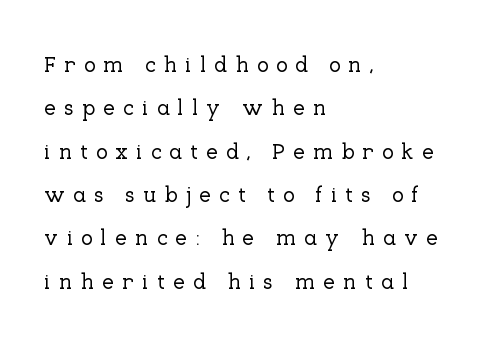
Q: Is the text italic (slanted)? A: No, it is upright.
Q: Is the text underlined? A: No.
Q: How is the paragraph aligned? A: Left-aligned.
Q: Is the spacing between letters normal or unusually wide? A: Unusually wide.
Q: Is the spacing between lines tight, normal or loose? A: Loose.
